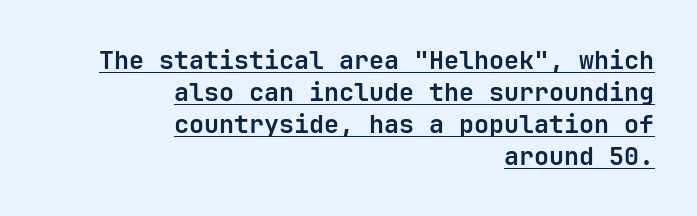
Does a line run under the words? Yes, clearly. Typeset ragged left — the right edge is the straight one. Weight check: bold — yes, fully. You can tell it's not italic because the verticals are truly vertical. Nobody touched the tracking dial on this one. What's the leading like? Ordinary, nothing unusual.
